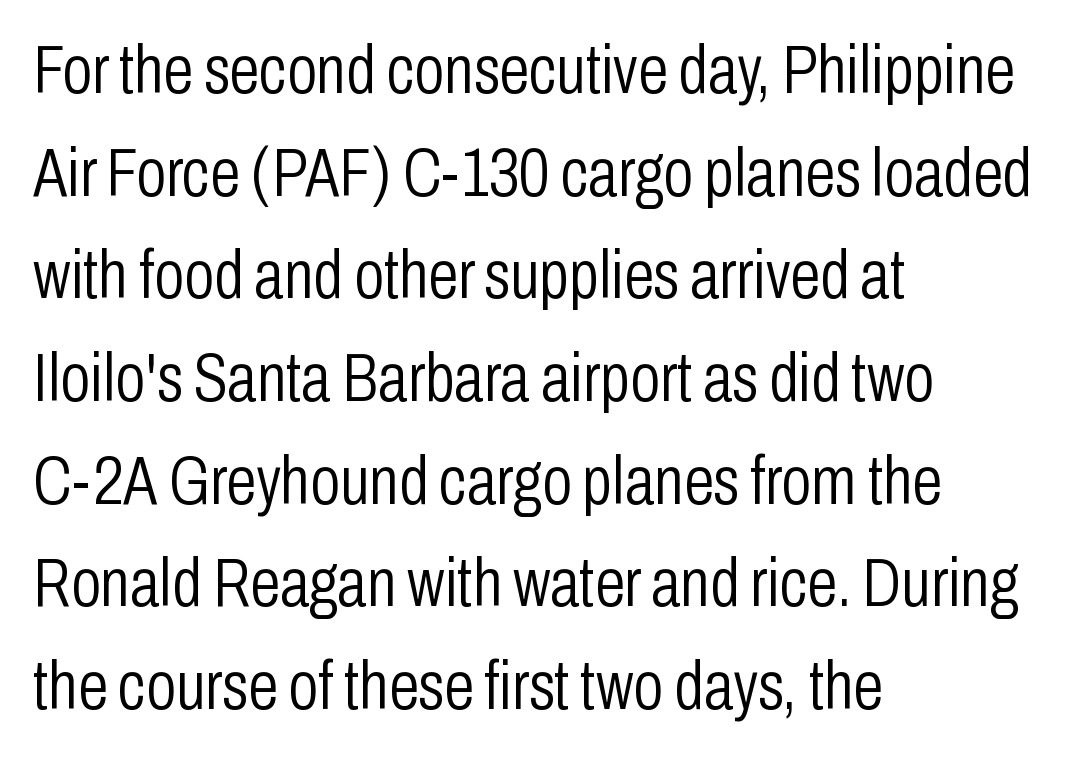
Q: Is the text bold? A: No.
Q: Is the text italic (slanted)? A: No, it is upright.
Q: Is the typeface a serif or a sans-serif typeface? A: Sans-serif.
Q: Is the text underlined? A: No.
Q: How is the paragraph aligned? A: Left-aligned.
Q: Is the spacing between letters normal or unusually wide? A: Normal.
Q: Is the spacing between lines tight, normal or loose? A: Normal.
Q: Width (condensed, normal, or wide)? A: Condensed.
Q: Stroke contrast? A: Low.
Q: x-height? A: Medium.
Q: Monospaced? A: No.
